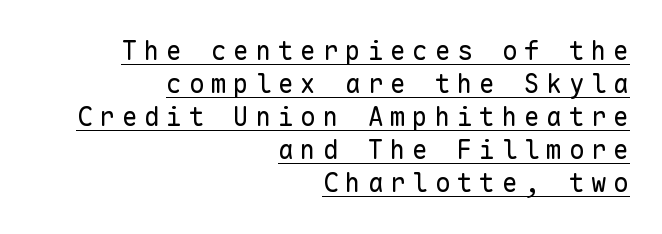
{"italic": "no", "bold": "no", "underline": "yes", "align": "right", "line_spacing": "normal", "line_spacing_ratio": 1.27, "letter_spacing": "wide", "letter_spacing_em": 0.26, "glyph_px": 26}
